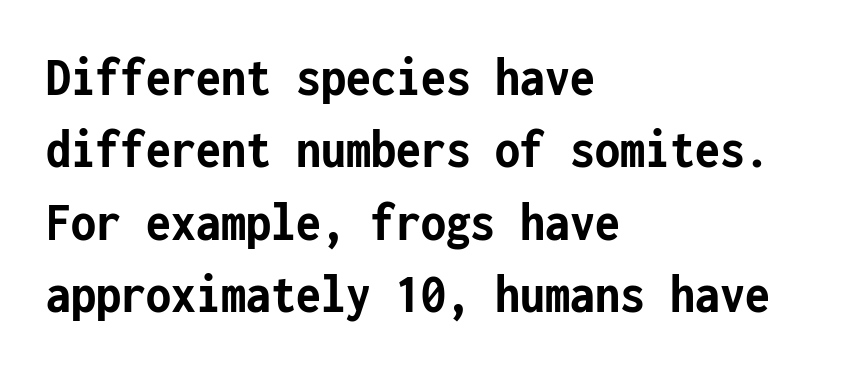
Grotesque or geometric, the face here clearly has no serifs. These lines carry a lot of weight — the face is fully bold. Short note: letters normally spaced. Has an underline been added? It has not.
